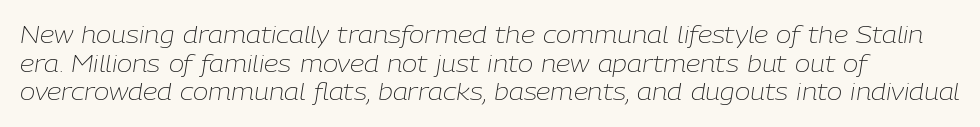
{"italic": "yes", "lean": "right", "slant_degrees": 9, "bold": "no", "underline": "no", "line_spacing": "normal", "line_spacing_ratio": 1.25, "letter_spacing": "normal", "letter_spacing_em": 0.0, "glyph_px": 23}
